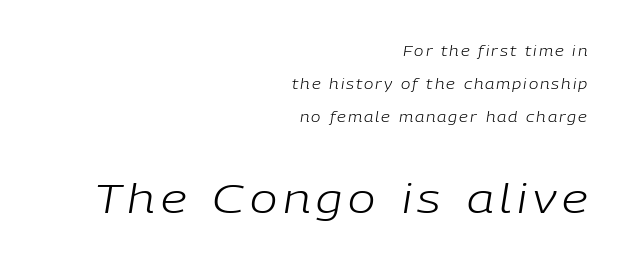
Q: Is the text bold? A: No.
Q: Is the text italic (slanted)? A: Yes, it leans right by about 9 degrees.
Q: Is the text underlined? A: No.
Q: How is the paragraph aligned? A: Right-aligned.
Q: Is the spacing between lines tight, normal or loose? A: Loose.
Q: Which block of text is set in a larger size, the first (top) or the second (bottom)? A: The second (bottom) one.
Q: Width (condensed, normal, or wide)? A: Normal.
Q: Stroke contrast? A: Low.
Q: x-height? A: Medium.
Q: Monospaced? A: No.
